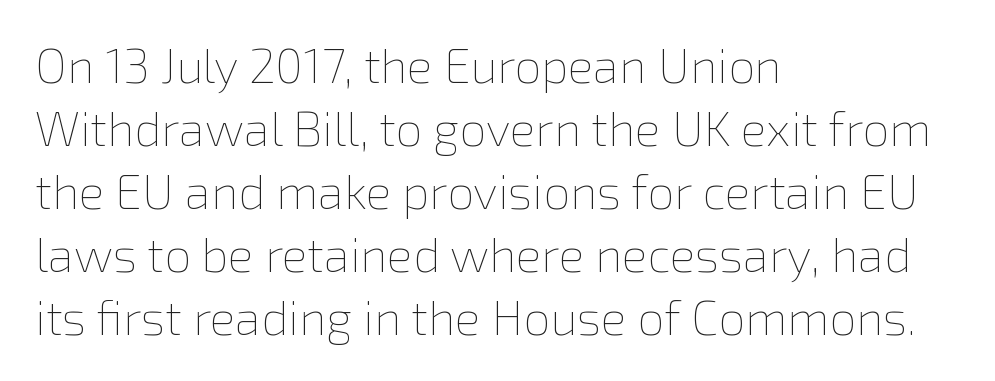
The image shows 48 px thin type, upright; set left-aligned, normal line spacing (1.31x), normal letter spacing, not underlined; a medium x-height.
